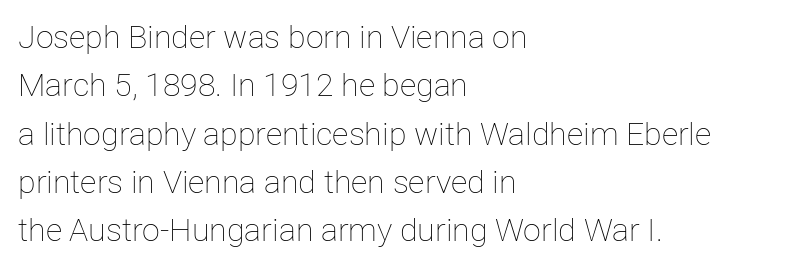
Q: Is the text bold? A: No.
Q: Is the text italic (slanted)? A: No, it is upright.
Q: Is the text underlined? A: No.
Q: How is the paragraph aligned? A: Left-aligned.
Q: Is the spacing between letters normal or unusually wide? A: Normal.
Q: Is the spacing between lines tight, normal or loose? A: Normal.
Q: Width (condensed, normal, or wide)? A: Normal.
Q: Stroke contrast? A: Low.
Q: x-height? A: Medium.
Q: Monospaced? A: No.
